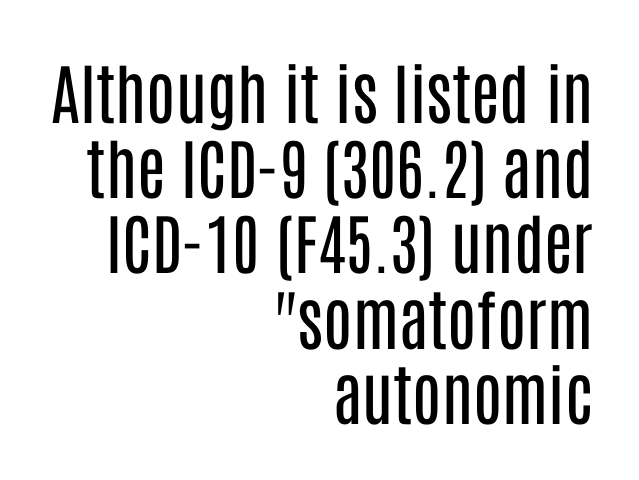
Q: Is the text bold? A: No.
Q: Is the text italic (slanted)? A: No, it is upright.
Q: Is the typeface a serif or a sans-serif typeface? A: Sans-serif.
Q: Is the text underlined? A: No.
Q: How is the paragraph aligned? A: Right-aligned.
Q: Is the spacing between letters normal or unusually wide? A: Normal.
Q: Is the spacing between lines tight, normal or loose? A: Tight.
Q: Width (condensed, normal, or wide)? A: Condensed.
Q: Stroke contrast? A: Low.
Q: x-height? A: Large.
Q: Monospaced? A: No.
